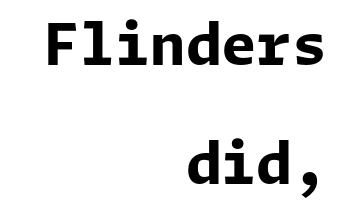
The lettering stays uniformly vertical, giving the passage a roman look. In terms of letterspacing, this is plain default setting. Set as a true bold cut, around the 700 mark. Are there feet on the stems? There aren't — it's a sans.
